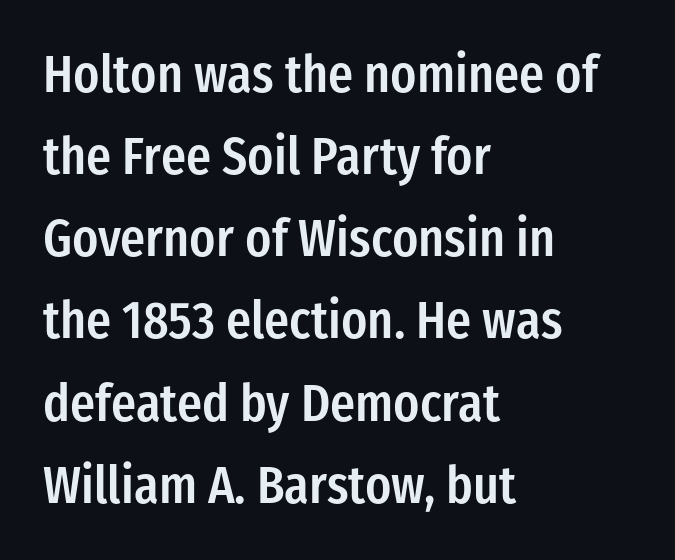
The image shows 52 px semibold, condensed sans-serif type, upright; set left-aligned, normal line spacing (1.58x), normal letter spacing, not underlined; low stroke contrast and a medium x-height.
